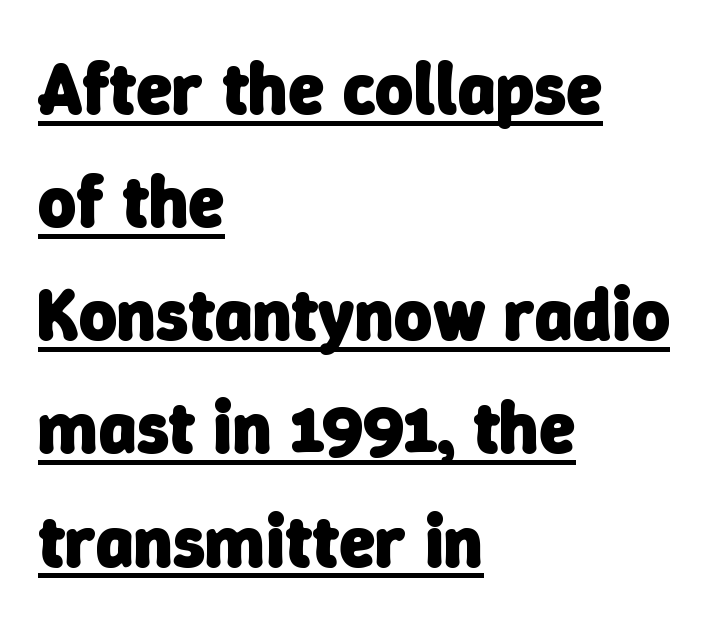
Here the designer chose a conventional face with non-uniform glyph widths. A typesetter would call this leading conventional body-copy spacing. Look at the stroke-to-counter ratio: heavy, a bold. Grotesque or geometric, the face here clearly has no serifs. Inter-character spacing is left at the font's built-in metrics. Which margin do the lines hug? The left one — the right edge is uneven.
